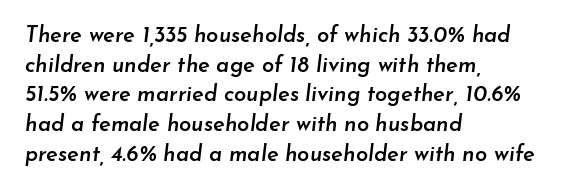
{"italic": "yes", "lean": "right", "slant_degrees": 7, "bold": "semi", "underline": "no", "align": "left", "line_spacing": "normal", "line_spacing_ratio": 1.35, "letter_spacing": "normal", "letter_spacing_em": 0.0, "glyph_px": 22}
